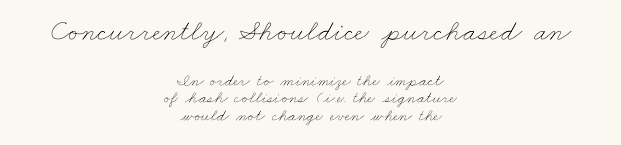
{"bold": "no", "weight": "thin", "width": "wide", "stroke_contrast": "low", "x_height": "small", "monospaced": "no", "underline": "no", "align": "center", "line_spacing": "tight", "line_spacing_ratio": 1.01, "letter_spacing": "normal", "letter_spacing_em": 0.0, "larger_block": "first", "size_ratio": 1.76, "glyph_px": 30}
